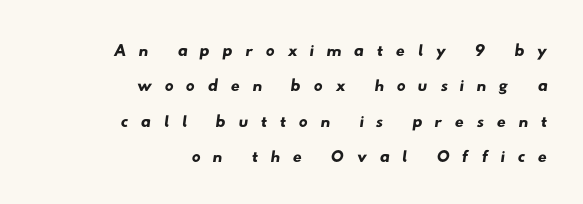
Visually the block forms a straight wall on the right and a jagged coastline on the left. Vertical spacing — default. A clean baseline with only descenders dipping below it. Students, note that the glyphs here are deliberately spaced far apart.
